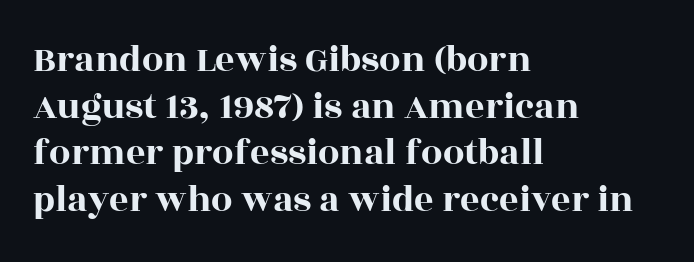
The image shows 38 px wide serif type, upright; set left-aligned, line spacing 1.23x, normal letter spacing, not underlined; a large x-height.
